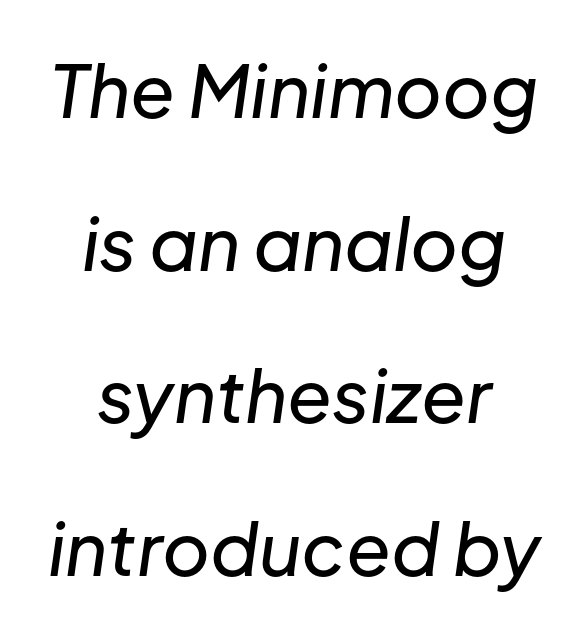
{"italic": "yes", "lean": "right", "slant_degrees": 8, "width": "normal", "stroke_contrast": "low", "x_height": "medium", "monospaced": "no", "underline": "no", "align": "center", "line_spacing": "loose", "line_spacing_ratio": 2.09, "letter_spacing": "normal", "letter_spacing_em": 0.0, "glyph_px": 73}
